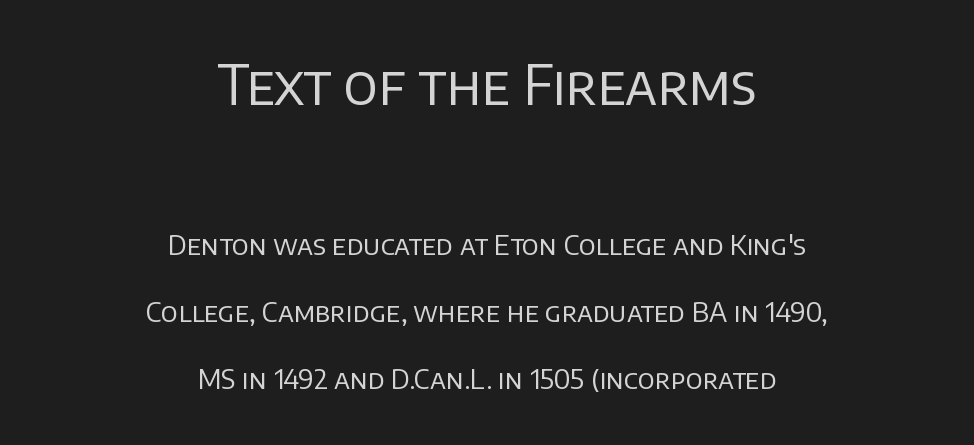
Q: Is the text bold? A: No.
Q: Is the text italic (slanted)? A: No, it is upright.
Q: Is the typeface a serif or a sans-serif typeface? A: Sans-serif.
Q: Is the text underlined? A: No.
Q: How is the paragraph aligned? A: Centered.
Q: Is the spacing between letters normal or unusually wide? A: Normal.
Q: Is the spacing between lines tight, normal or loose? A: Loose.
Q: Which block of text is set in a larger size, the first (top) or the second (bottom)? A: The first (top) one.
Q: Width (condensed, normal, or wide)? A: Normal.
Q: Stroke contrast? A: Low.
Q: x-height? A: Large.
Q: Monospaced? A: No.
